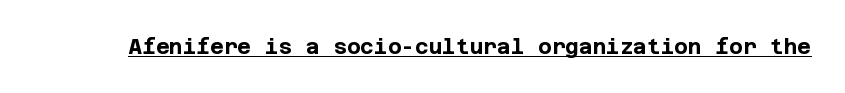
Q: Is the text bold? A: Yes.
Q: Is the text italic (slanted)? A: No, it is upright.
Q: Is the text underlined? A: Yes.
Q: Is the spacing between letters normal or unusually wide? A: Normal.
